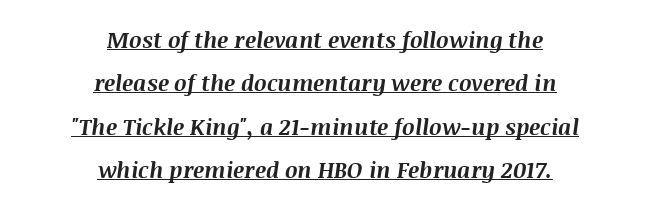
Q: Is the text bold? A: Yes.
Q: Is the text italic (slanted)? A: Yes, it leans right by about 8 degrees.
Q: Is the text underlined? A: Yes.
Q: How is the paragraph aligned? A: Centered.
Q: Is the spacing between letters normal or unusually wide? A: Normal.
Q: Is the spacing between lines tight, normal or loose? A: Loose.
